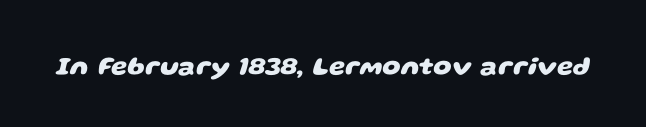
Set as a true bold cut, around the 700 mark. No word sits above an underline. Nothing unusual about the tracking: characters are spaced as the font intends.
